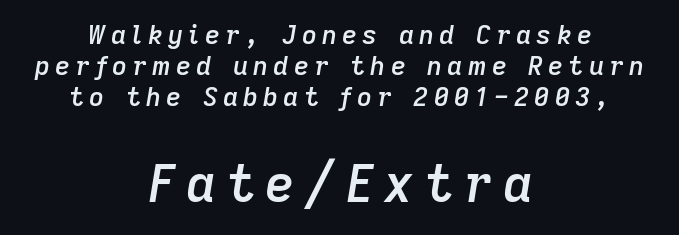
The image shows 51 px semibold type, italic (leaning right); set centered, line spacing 1.2x, unusually wide letter spacing (+0.2 em), not underlined; the second (bottom) block is 1.96x larger; low stroke contrast and a medium x-height.
